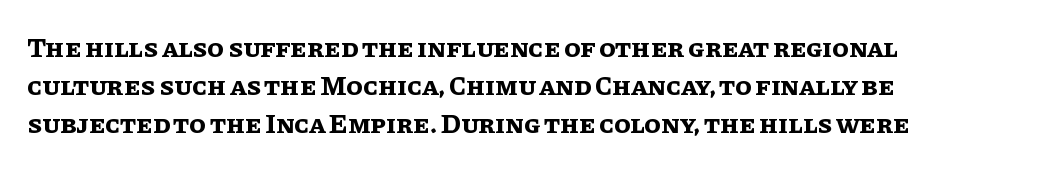
The image shows 27 px bold type, upright; set left-aligned, normal line spacing (1.4x), normal letter spacing, not underlined.
